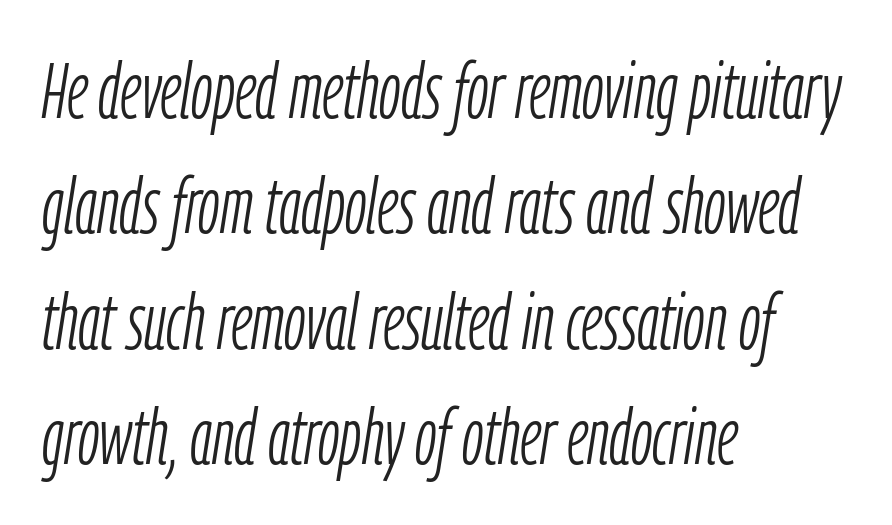
The image shows 78 px light, condensed type, italic (leaning right); set left-aligned, normal line spacing (1.48x), normal letter spacing, not underlined; low stroke contrast and a medium x-height.
